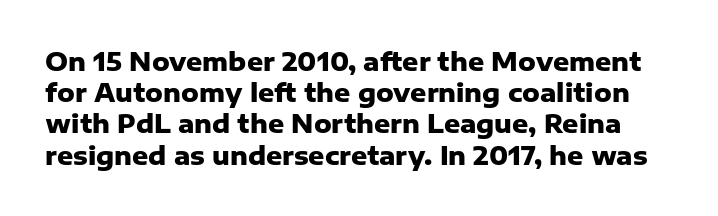
{"italic": "no", "bold": "yes", "underline": "no", "line_spacing": "normal", "line_spacing_ratio": 1.25, "letter_spacing": "normal", "letter_spacing_em": 0.0, "glyph_px": 25}
